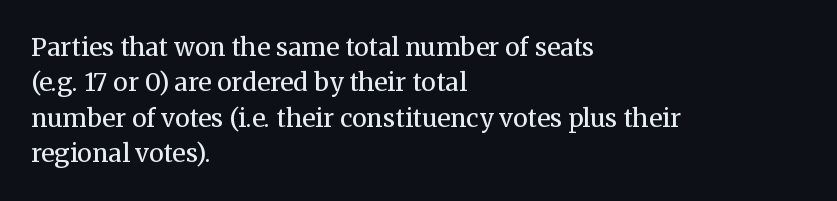
Plain, unruled lines of type. Is the type heavy? It reads as light-to-regular instead. Interline gaps are of average width in this sample. In terms of posture, this sample is upright. These lines are set flush left with a ragged right edge. Nothing unusual about the tracking: characters are spaced as the font intends.
